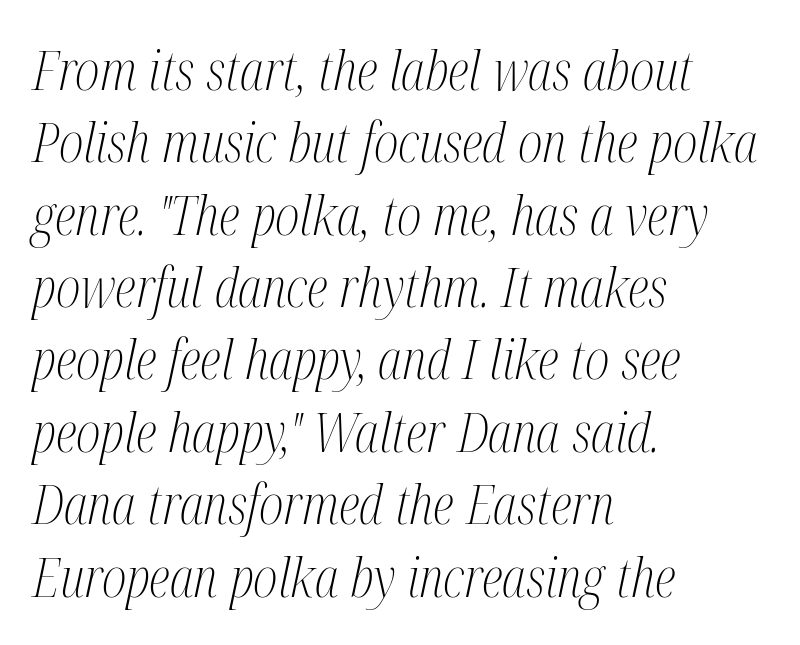
Q: Is the text bold? A: No.
Q: Is the text italic (slanted)? A: Yes, it leans right by about 12 degrees.
Q: Is the typeface a serif or a sans-serif typeface? A: Serif.
Q: Is the text underlined? A: No.
Q: How is the paragraph aligned? A: Left-aligned.
Q: Is the spacing between letters normal or unusually wide? A: Normal.
Q: Is the spacing between lines tight, normal or loose? A: Normal.
Q: Width (condensed, normal, or wide)? A: Condensed.
Q: Stroke contrast? A: Medium.
Q: x-height? A: Medium.
Q: Monospaced? A: No.
